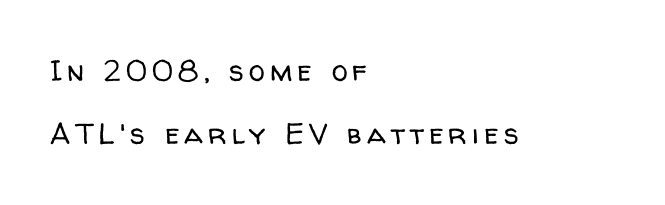
Q: Is the text bold? A: No.
Q: Is the text italic (slanted)? A: No, it is upright.
Q: Is the typeface a serif or a sans-serif typeface? A: Sans-serif.
Q: Is the text underlined? A: No.
Q: How is the paragraph aligned? A: Left-aligned.
Q: Is the spacing between lines tight, normal or loose? A: Loose.
Q: Width (condensed, normal, or wide)? A: Normal.
Q: Stroke contrast? A: Low.
Q: x-height? A: Medium.
Q: Monospaced? A: No.
